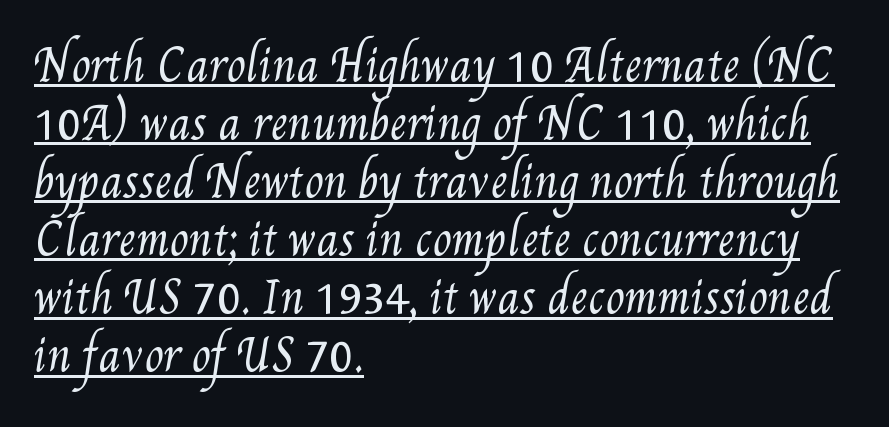
The image shows 43 px regular-weight, condensed type; set left-aligned, normal line spacing (1.35x), normal letter spacing, underlined; medium stroke contrast and a small x-height.
